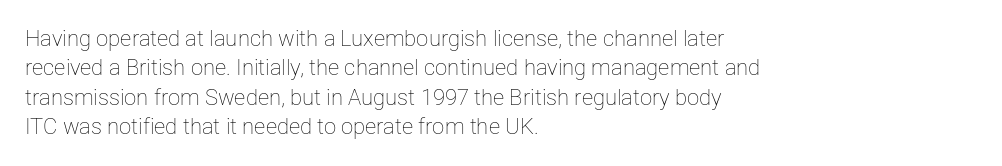
The image shows 22 px text type, upright; set left-aligned, normal line spacing (1.34x), normal letter spacing, not underlined.
